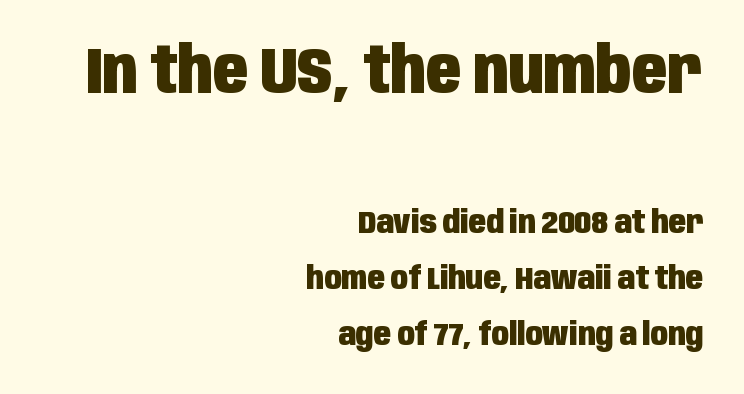
Top chunk: large. Bottom chunk: small. Varying glyph widths throughout — classic text-font behaviour. Casual observation: everything's shoved over to the right. Posture: vertical. Plenty of ink on the page — the face is bold.
